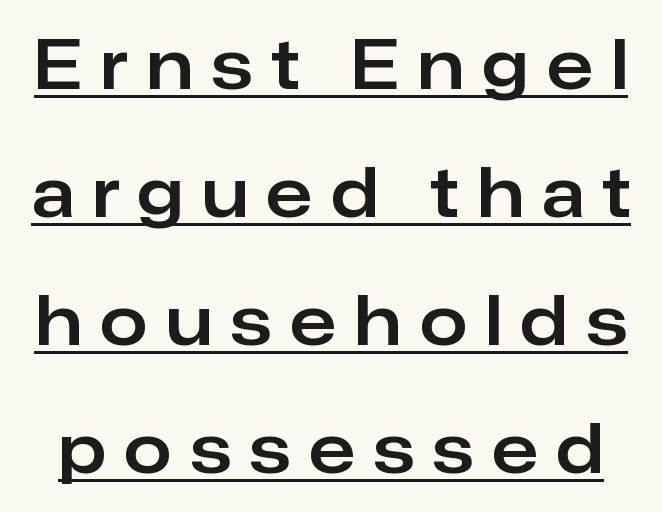
Q: Is the text italic (slanted)? A: No, it is upright.
Q: Is the typeface a serif or a sans-serif typeface? A: Sans-serif.
Q: Is the text underlined? A: Yes.
Q: Is the spacing between letters normal or unusually wide? A: Unusually wide.
Q: Width (condensed, normal, or wide)? A: Normal.
Q: Stroke contrast? A: Low.
Q: x-height? A: Medium.
Q: Monospaced? A: No.
